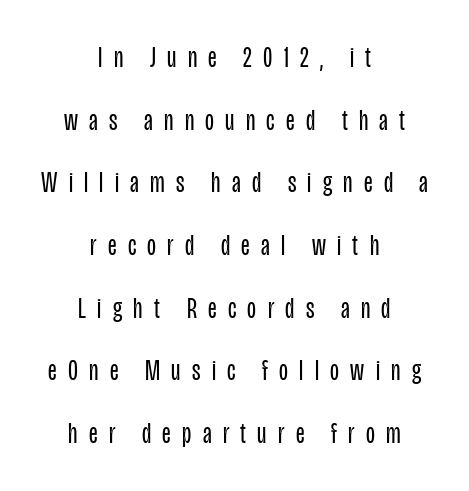
The image shows 29 px regular-weight, condensed sans-serif type, upright; set centered, loose line spacing (2.16x), unusually wide letter spacing (+0.39 em), not underlined; low stroke contrast and a large x-height.
